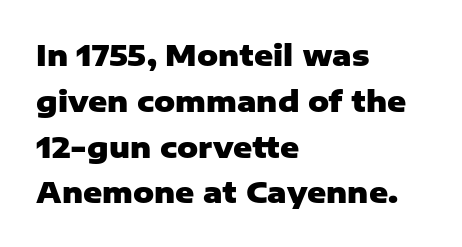
Q: Is the text bold? A: Yes.
Q: Is the text italic (slanted)? A: No, it is upright.
Q: Is the typeface a serif or a sans-serif typeface? A: Sans-serif.
Q: Is the text underlined? A: No.
Q: How is the paragraph aligned? A: Left-aligned.
Q: Is the spacing between letters normal or unusually wide? A: Normal.
Q: Is the spacing between lines tight, normal or loose? A: Normal.
Q: Width (condensed, normal, or wide)? A: Normal.
Q: Stroke contrast? A: Low.
Q: x-height? A: Medium.
Q: Monospaced? A: No.
